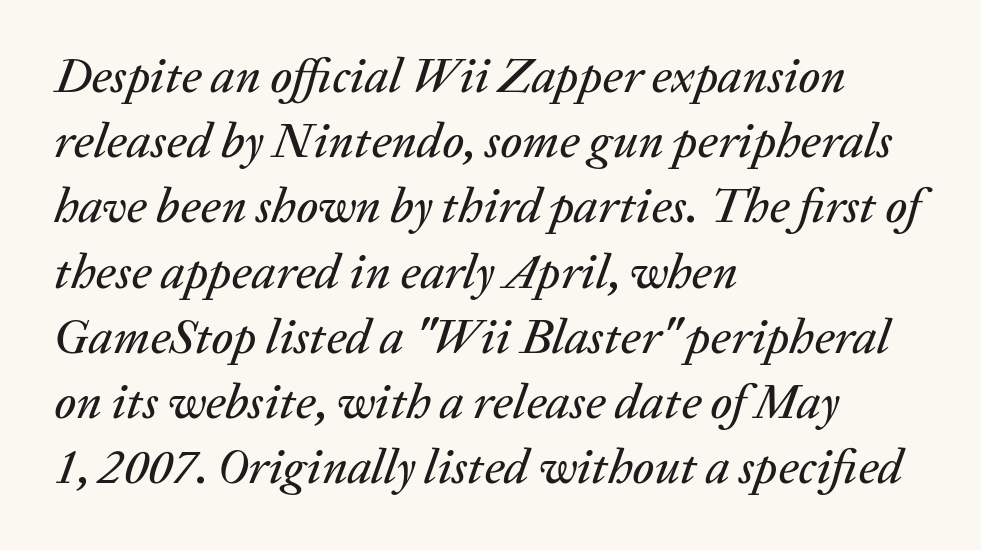
{"italic": "yes", "lean": "right", "slant_degrees": 20, "width": "normal", "stroke_contrast": "low", "x_height": "medium", "monospaced": "no", "underline": "no", "align": "left", "line_spacing": "normal", "line_spacing_ratio": 1.33, "letter_spacing": "normal", "letter_spacing_em": 0.0, "glyph_px": 49}
